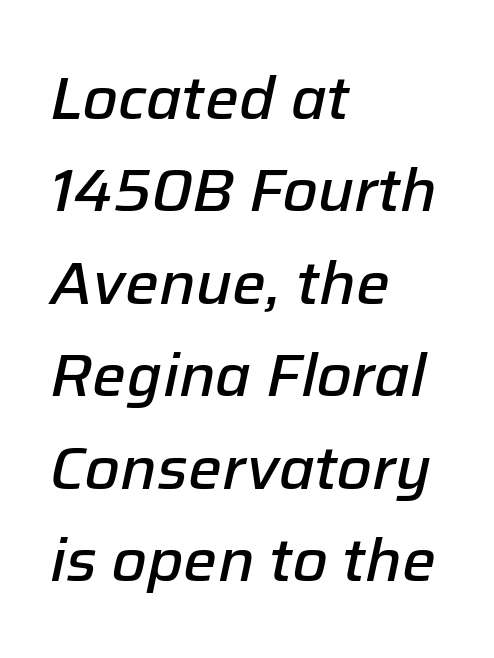
A typesetter would call this proportional, since set widths differ per character. Check under the words: just untouched page. Does the leading feel generous? No, just average. Short and long lines alike share a common starting point at left.
